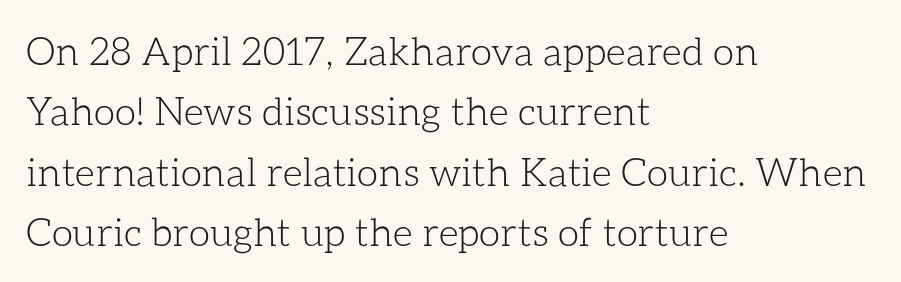
Q: Is the text bold? A: No.
Q: Is the text italic (slanted)? A: No, it is upright.
Q: Is the text underlined? A: No.
Q: How is the paragraph aligned? A: Left-aligned.
Q: Is the spacing between letters normal or unusually wide? A: Normal.
Q: Is the spacing between lines tight, normal or loose? A: Normal.
Q: Width (condensed, normal, or wide)? A: Normal.
Q: Stroke contrast? A: Low.
Q: x-height? A: Medium.
Q: Monospaced? A: No.
